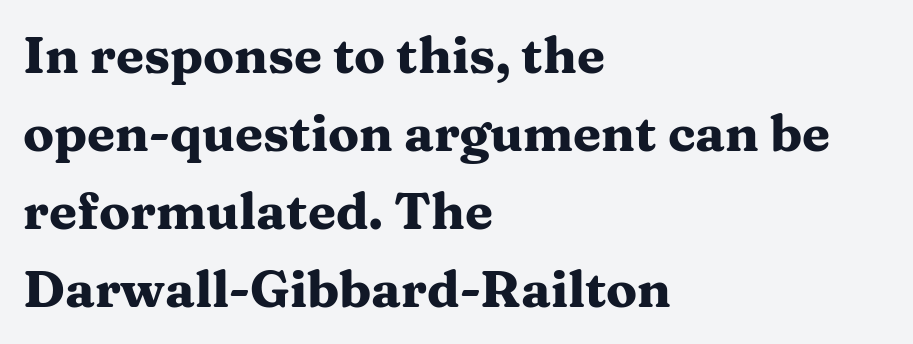
The image shows 51 px heavy, wide serif type, upright; set left-aligned, normal line spacing (1.53x), normal letter spacing, not underlined; medium stroke contrast and a medium x-height.
